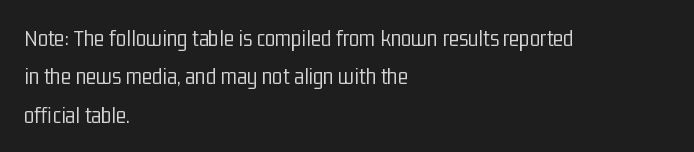
The image shows 24 px text type, upright; set left-aligned, normal line spacing (1.6x), normal letter spacing, not underlined.
